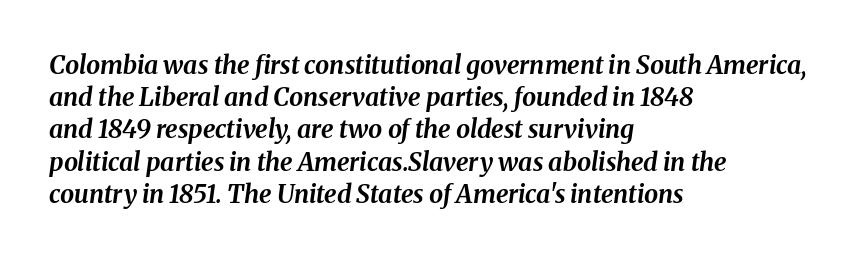
Compared with typical body copy, the letter spacing here is the same. These words are printed bold, with thick strokes throughout. The ragged edge is on the right, which tells us the setting is flush left. Evenly set lines give the paragraph a standard silhouette.
